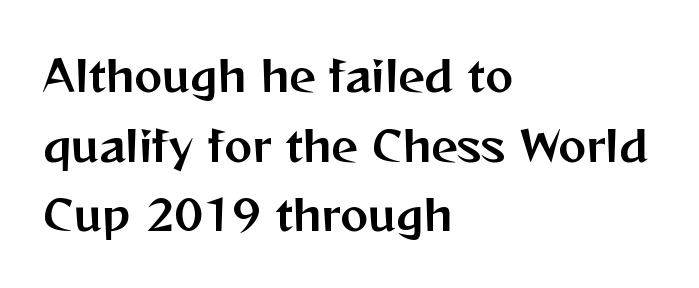
Proportional: the letters do not fall into vertical columns. These lines are set flush left with a ragged right edge. The space beneath each line is pristine and unruled. The lettering holds an erect, upright posture throughout. The passage shown is typeset with a sans-serif family.
